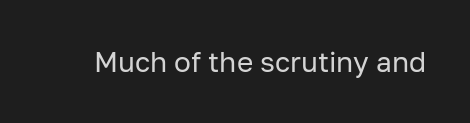
The specimen omits any rule beneath the text block's lines. Short note: letters normally spaced. Vertical strokes here are truly vertical. Note the varied advance widths — an 'i' is clearly narrower than an 'm'. The face used here is a sans, in the tradition of grotesques and geometrics.
